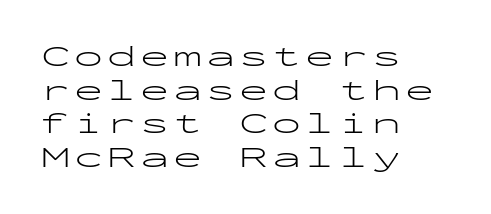
Plain, unruled lines of type. Stroke mass is kept to a normal reading level or below. Designer's note — italics off, roman on. Do the characters align in a grid? Yes, the font is monospaced. Visually the block forms a straight wall on the left and a jagged coastline on the right. This sample uses a sans-serif face.
